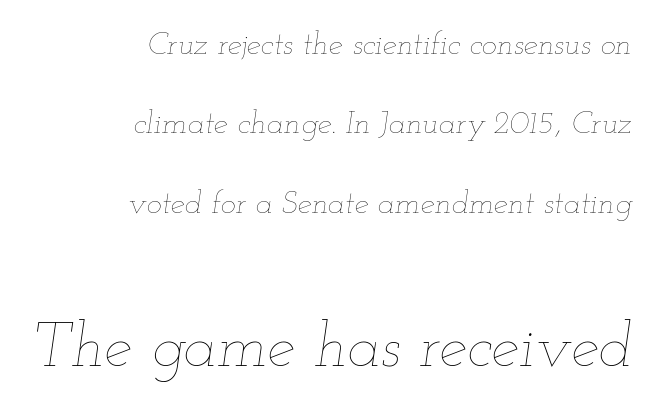
Q: Is the text bold? A: No.
Q: Is the text italic (slanted)? A: Yes, it leans right by about 12 degrees.
Q: Is the text underlined? A: No.
Q: How is the paragraph aligned? A: Right-aligned.
Q: Is the spacing between letters normal or unusually wide? A: Normal.
Q: Is the spacing between lines tight, normal or loose? A: Loose.
Q: Which block of text is set in a larger size, the first (top) or the second (bottom)? A: The second (bottom) one.
Q: Width (condensed, normal, or wide)? A: Wide.
Q: Stroke contrast? A: Low.
Q: x-height? A: Small.
Q: Monospaced? A: No.
